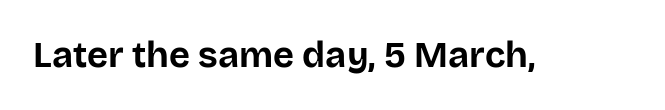
The image shows 36 px bold sans-serif type, upright; set normal letter spacing, not underlined; low stroke contrast and a large x-height.
